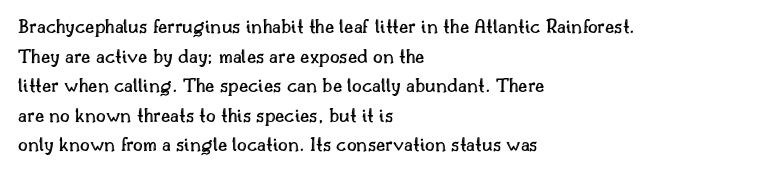
Caption: standard tracking, unaltered. Only glyphs here, with clear space below each row. The line-height multiplier appears to be the usual default. The typography opts for an upright posture over an oblique one. A student would call this left alignment; a typographer would say flush left, rag right.
